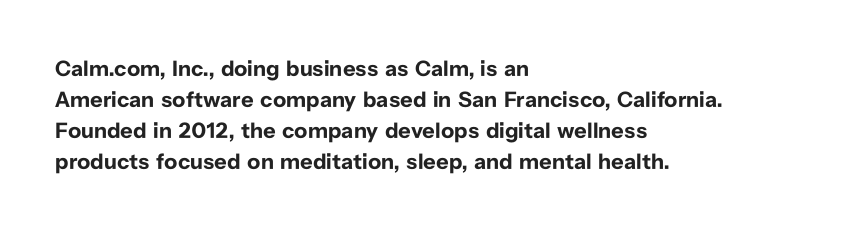
The image shows 22 px bold type, upright; set left-aligned, normal line spacing (1.41x), normal letter spacing, not underlined.
